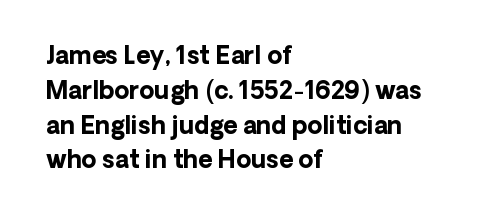
Nope, not italic — everything's standing straight. The passage shown has conventional tracking throughout. Bold? Absolutely — the strokes are thick and heavy. If you drew a ruler down the left edge, every line would touch it. The gap between lines stays unmarked. Horizontal bands of white between lines are of average thickness.
